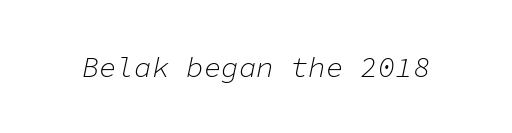
The image shows 29 px light type, italic (leaning right), monospaced; set normal letter spacing, not underlined; low stroke contrast and a medium x-height.
